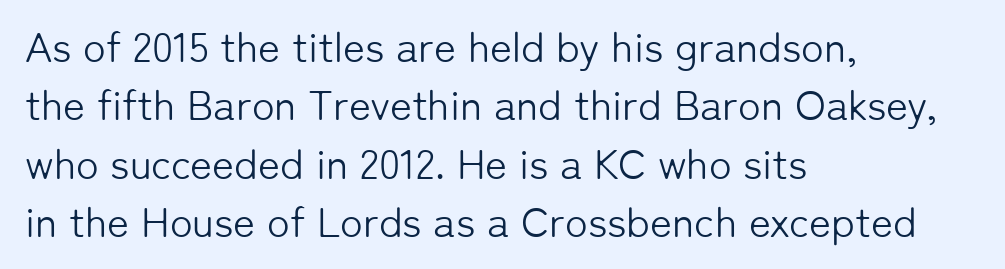
Compared with typical paragraphs, the rows here are spaced about the same. Has an underline been added? It has not. Unlike italic type, these characters show no tilt at all. Nothing unusual about the tracking: characters are spaced as the font intends.
